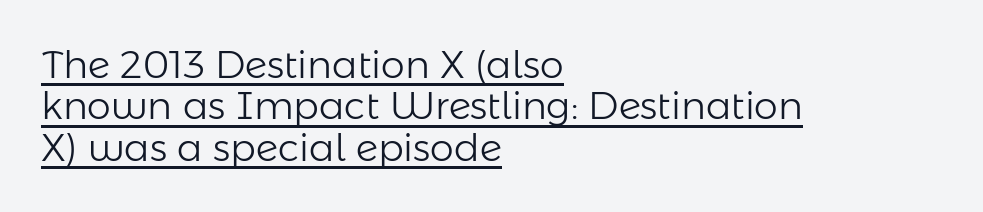
Q: Is the text bold? A: No.
Q: Is the text italic (slanted)? A: No, it is upright.
Q: Is the typeface a serif or a sans-serif typeface? A: Sans-serif.
Q: Is the text underlined? A: Yes.
Q: How is the paragraph aligned? A: Left-aligned.
Q: Is the spacing between letters normal or unusually wide? A: Normal.
Q: Is the spacing between lines tight, normal or loose? A: Tight.
Q: Width (condensed, normal, or wide)? A: Normal.
Q: Stroke contrast? A: Low.
Q: x-height? A: Medium.
Q: Monospaced? A: No.
